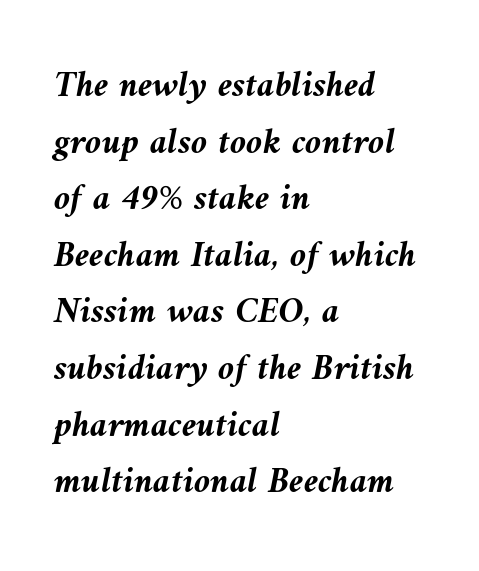
{"italic": "yes", "lean": "left", "slant_degrees": 10, "bold": "yes", "weight": "semibold", "width": "normal", "stroke_contrast": "medium", "x_height": "medium", "monospaced": "no", "underline": "no", "align": "left", "line_spacing": "normal", "line_spacing_ratio": 1.53, "letter_spacing": "normal", "letter_spacing_em": 0.0, "glyph_px": 37}
